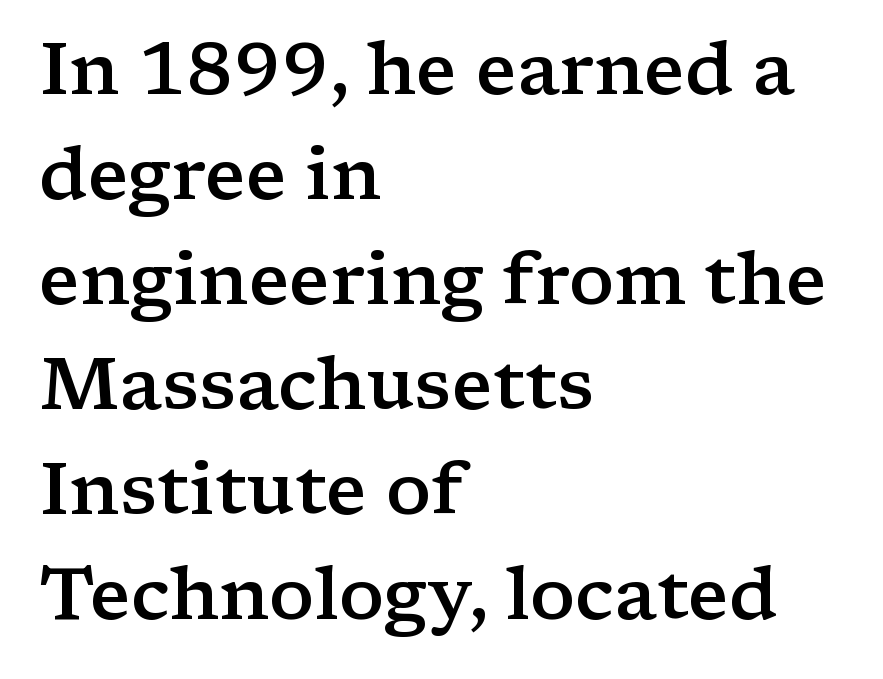
{"serif": "yes", "italic": "no", "bold": "semi", "weight": "semibold", "width": "wide", "stroke_contrast": "low", "x_height": "medium", "monospaced": "no", "underline": "no", "align": "left", "line_spacing": "normal", "line_spacing_ratio": 1.42, "letter_spacing": "normal", "letter_spacing_em": 0.0, "glyph_px": 74}
